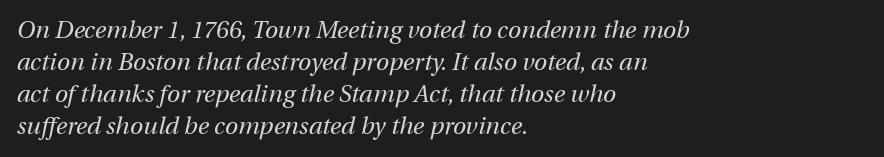
Q: Is the text bold? A: No.
Q: Is the text italic (slanted)? A: Yes, it leans right by about 12 degrees.
Q: Is the text underlined? A: No.
Q: How is the paragraph aligned? A: Left-aligned.
Q: Is the spacing between letters normal or unusually wide? A: Normal.
Q: Is the spacing between lines tight, normal or loose? A: Normal.
